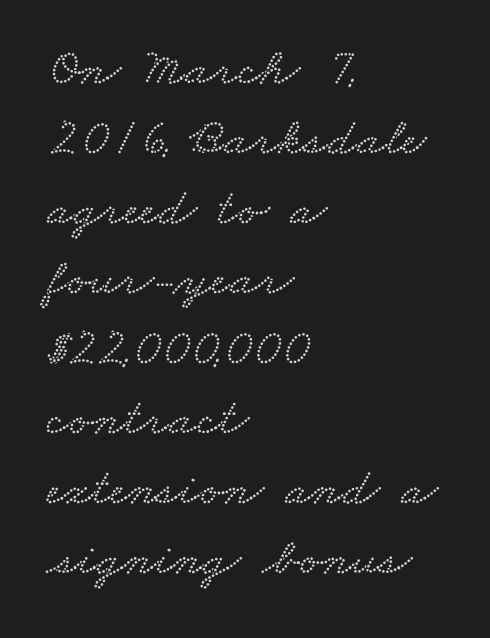
{"width": "wide", "stroke_contrast": "low", "x_height": "small", "monospaced": "no", "underline": "no", "align": "left", "line_spacing": "normal", "line_spacing_ratio": 1.32, "letter_spacing": "normal", "letter_spacing_em": 0.0, "glyph_px": 53}
